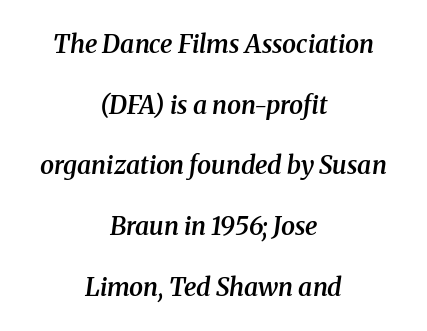
A student would call this center alignment; a typographer would say set centered. Tracking here is standard; glyphs follow each other at the usual distance. Students, this is semibold: more ink than regular, less than bold. The space between consecutive lines is lavish.
